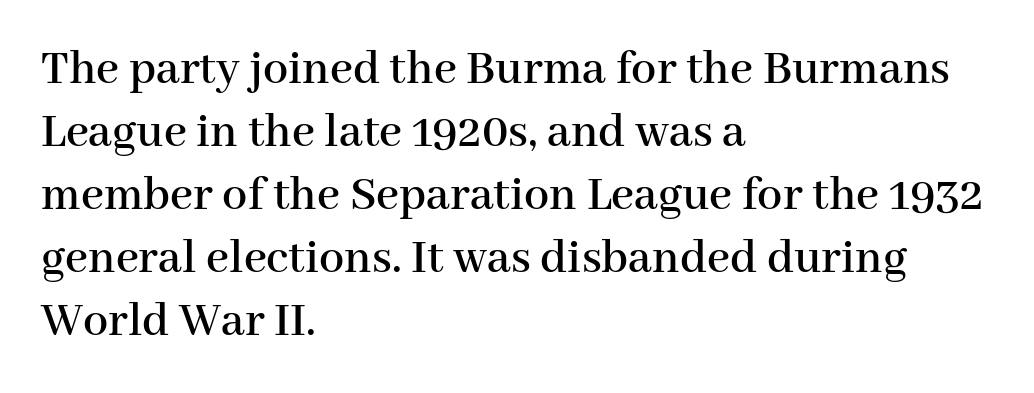
The image shows 50 px serif type, upright; set left-aligned, normal line spacing (1.26x), normal letter spacing, not underlined; high stroke contrast and a medium x-height.
